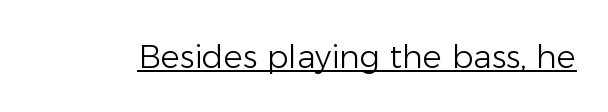
Q: Is the text bold? A: No.
Q: Is the text italic (slanted)? A: No, it is upright.
Q: Is the typeface a serif or a sans-serif typeface? A: Sans-serif.
Q: Is the text underlined? A: Yes.
Q: Is the spacing between letters normal or unusually wide? A: Normal.
Q: Width (condensed, normal, or wide)? A: Normal.
Q: Stroke contrast? A: Low.
Q: x-height? A: Medium.
Q: Monospaced? A: No.
